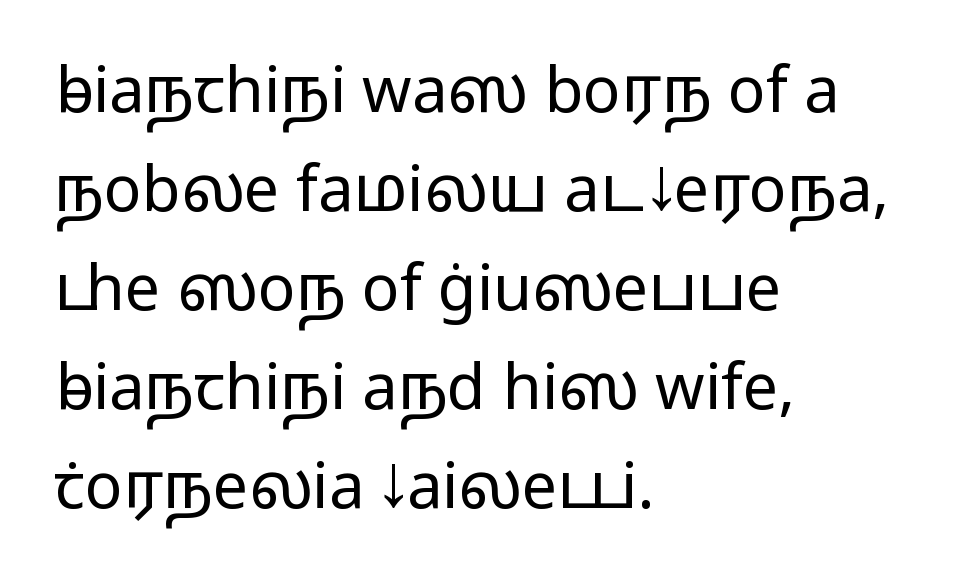
Tall strokes in this sample are plumb rather than angled. The font family rendered here belongs to the sans-serif group. Lines of text with bare space underneath. A student would call this left alignment; a typographer would say flush left, rag right. On a weight scale, this lands at 450 or below. The lines sit at an ordinary, default distance from one another.
